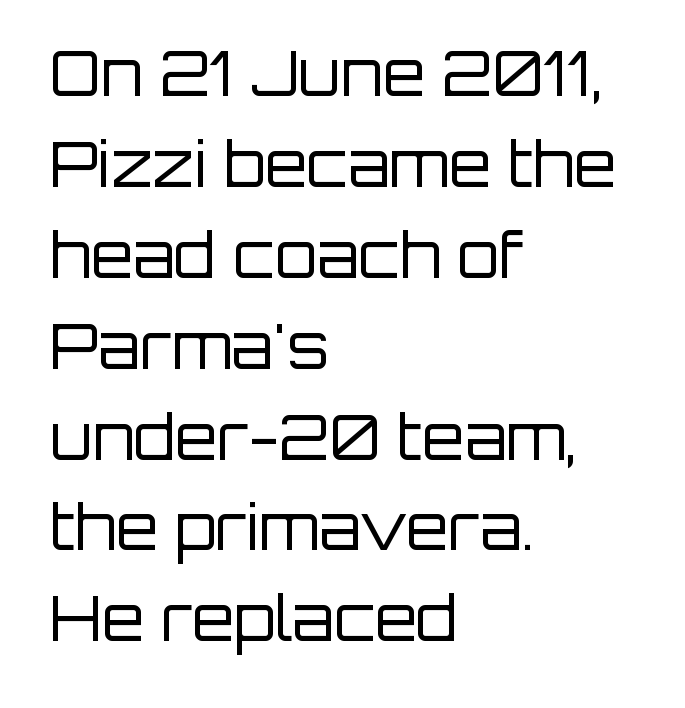
Does the leading feel generous? No, just average. The lines are quadded left. Look at the bottom of the vertical strokes: they stop flat, with no serifs. Letters rest on an invisible, unmarked baseline. You can tell it's not italic because the verticals are truly vertical. Is this a fixed-width face? No — the glyphs have proportional, varying widths.
